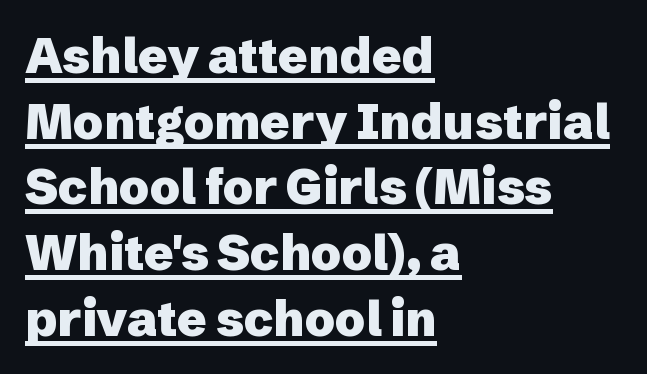
The image shows 49 px heavy sans-serif type, upright; set left-aligned, normal line spacing (1.34x), normal letter spacing, underlined; low stroke contrast and a medium x-height.
